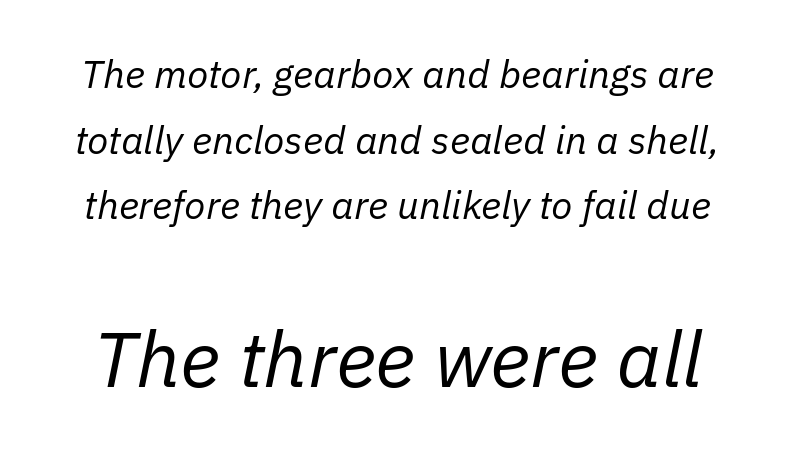
The gap between lines stays unmarked. Does extra space separate the letters? No, they use regular spacing. Vertical spacing — default. Looking at the ascenders, they clearly lean. The rendering enlarges the type as you move from the upper chunk to the lower. The strokes are not fattened; the text isn't bold.
